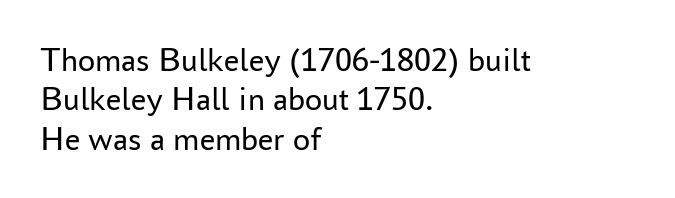
{"serif": "no", "italic": "no", "bold": "no", "weight": "regular", "width": "normal", "stroke_contrast": "low", "x_height": "medium", "monospaced": "no", "underline": "no", "align": "left", "line_spacing_ratio": 1.16, "letter_spacing": "normal", "letter_spacing_em": 0.0, "glyph_px": 34}
